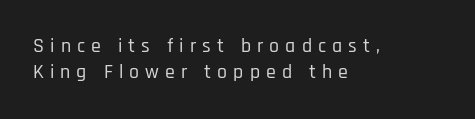
Q: Is the text italic (slanted)? A: No, it is upright.
Q: Is the text underlined? A: No.
Q: How is the paragraph aligned? A: Left-aligned.
Q: Is the spacing between letters normal or unusually wide? A: Unusually wide.
Q: Is the spacing between lines tight, normal or loose? A: Normal.
